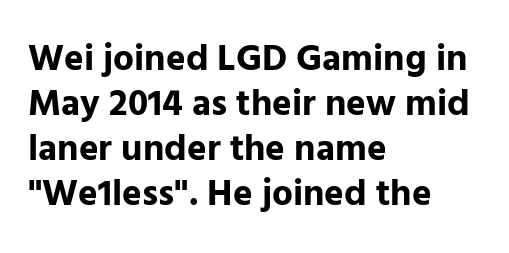
The image shows 37 px bold sans-serif type, upright; set left-aligned, line spacing 1.22x, normal letter spacing, not underlined; low stroke contrast and a medium x-height.
